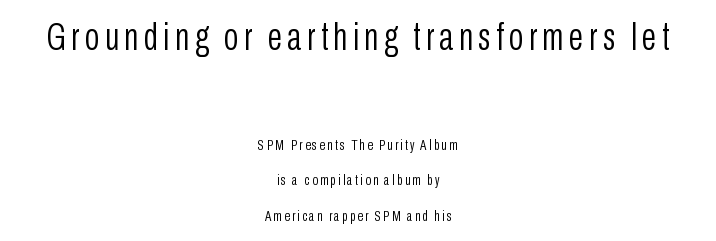
{"serif": "no", "italic": "no", "bold": "no", "weight": "light", "width": "condensed", "stroke_contrast": "low", "x_height": "medium", "monospaced": "no", "underline": "no", "align": "center", "line_spacing": "loose", "line_spacing_ratio": 2.36, "larger_block": "first", "size_ratio": 2.53, "glyph_px": 38}
